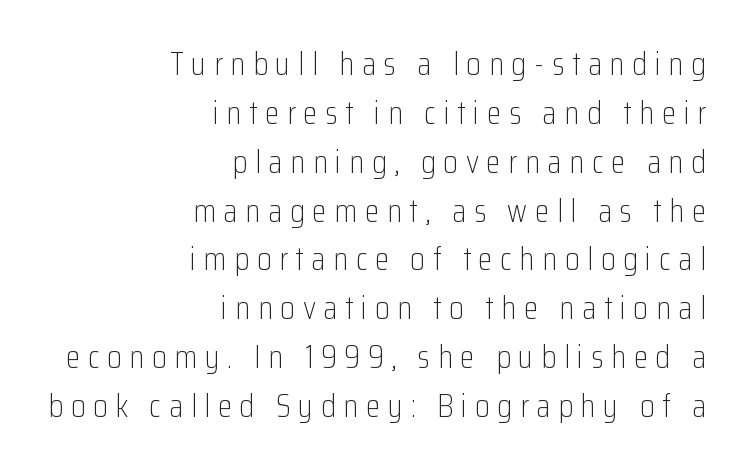
Inter-character spacing is expanded well beyond the font's built-in metrics. Typeset ragged left — the right edge is the straight one. A typesetter would call this leading conventional body-copy spacing. In terms of posture, this sample is upright.
